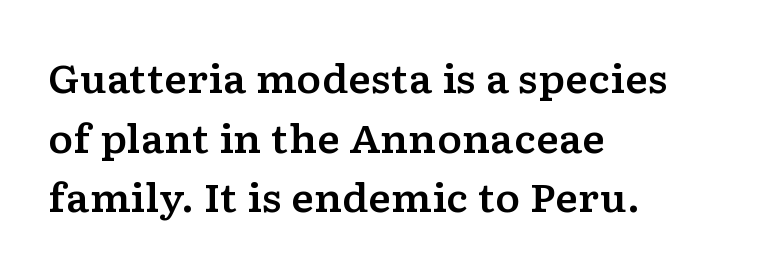
Rendered with straight, roman letterforms. Note the varied advance widths — an 'i' is clearly narrower than an 'm'. These lines are composed in type with serifs. A classic flush-left, rag-right setting is used for this passage. This block has exactly the height ordinary leading produces. No word sits above an underline.
